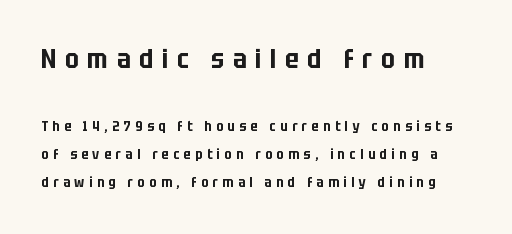
Q: Is the text italic (slanted)? A: No, it is upright.
Q: Is the text underlined? A: No.
Q: How is the paragraph aligned? A: Left-aligned.
Q: Is the spacing between letters normal or unusually wide? A: Unusually wide.
Q: Is the spacing between lines tight, normal or loose? A: Loose.
Q: Which block of text is set in a larger size, the first (top) or the second (bottom)? A: The first (top) one.
